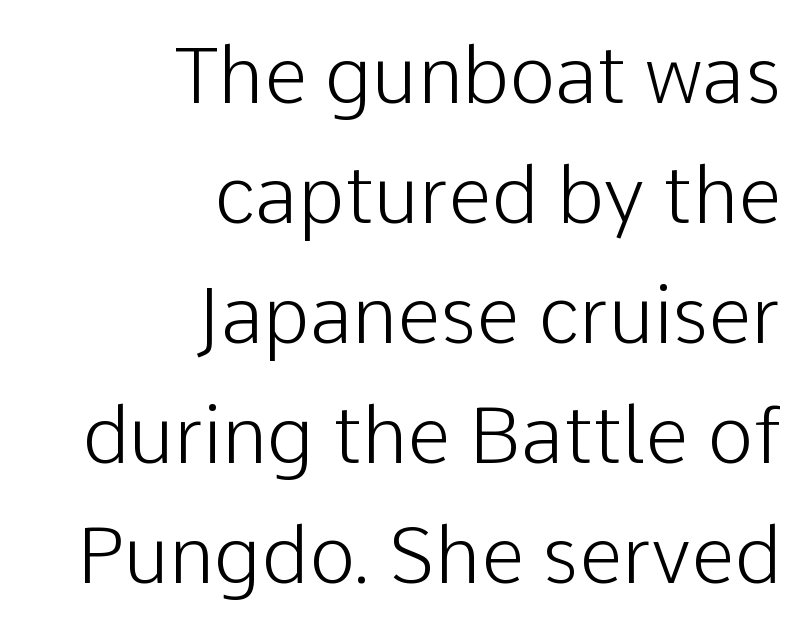
The paragraph shown leans on its right margin. Underline: absent. Unbolded letterforms with no extra heft. Italic: no, the glyphs are upright roman. The rows are spaced the way most documents space them.
